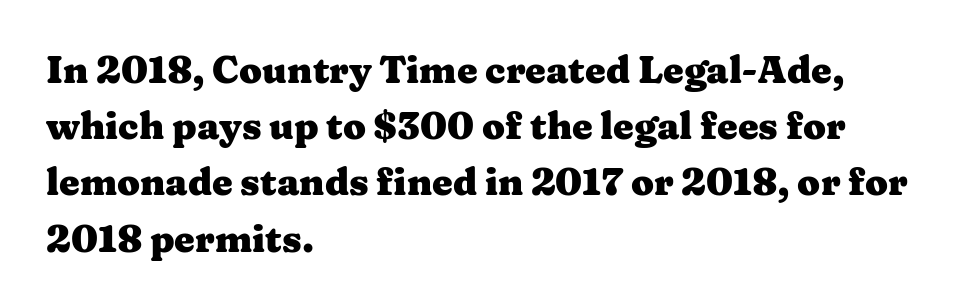
The image shows 37 px heavy, wide serif type, upright; set left-aligned, normal line spacing (1.52x), normal letter spacing, not underlined; medium stroke contrast and a medium x-height.
